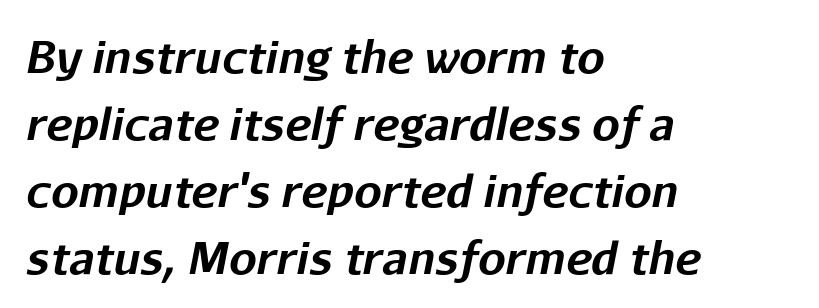
The passage shown stacks its lines at a standard gap. Lines of text with bare space underneath. Typographic density is high because the face is bold. Every character sits at an angle, as italics do. This rendering uses left alignment, leaving the right contour irregular.
